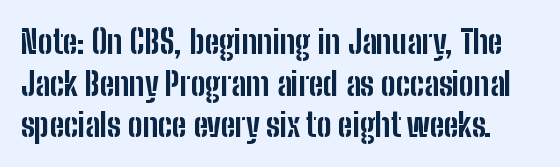
{"serif": "no", "italic": "no", "bold": "yes", "weight": "bold", "width": "condensed", "stroke_contrast": "low", "x_height": "medium", "monospaced": "no", "underline": "no", "line_spacing": "normal", "line_spacing_ratio": 1.26, "letter_spacing": "normal", "letter_spacing_em": 0.0, "glyph_px": 33}
